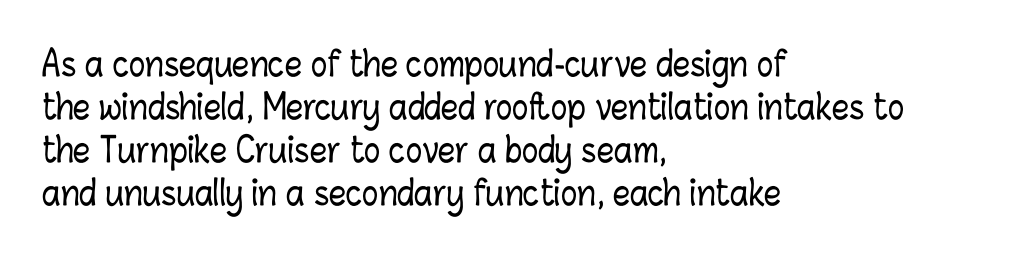
The image shows 34 px condensed type, upright; set left-aligned, normal line spacing (1.26x), normal letter spacing, not underlined; low stroke contrast and a medium x-height.
